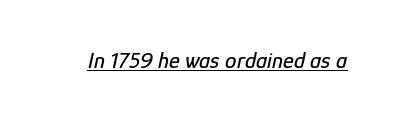
{"italic": "yes", "lean": "right", "slant_degrees": 12, "underline": "yes", "letter_spacing": "normal", "letter_spacing_em": 0.0, "glyph_px": 23}
